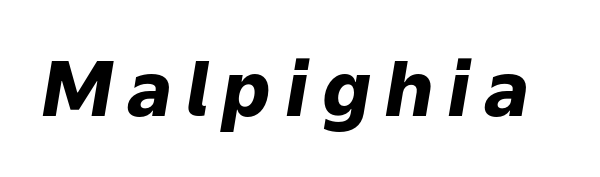
{"italic": "yes", "lean": "right", "slant_degrees": 9, "bold": "yes", "weight": "heavy", "width": "normal", "stroke_contrast": "low", "x_height": "medium", "monospaced": "no", "underline": "no", "glyph_px": 76}
